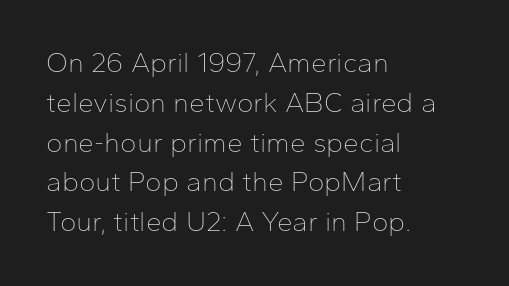
Q: Is the text bold? A: No.
Q: Is the text italic (slanted)? A: No, it is upright.
Q: Is the typeface a serif or a sans-serif typeface? A: Sans-serif.
Q: Is the text underlined? A: No.
Q: How is the paragraph aligned? A: Left-aligned.
Q: Is the spacing between letters normal or unusually wide? A: Normal.
Q: Is the spacing between lines tight, normal or loose? A: Normal.
Q: Width (condensed, normal, or wide)? A: Normal.
Q: Stroke contrast? A: Low.
Q: x-height? A: Medium.
Q: Monospaced? A: No.
